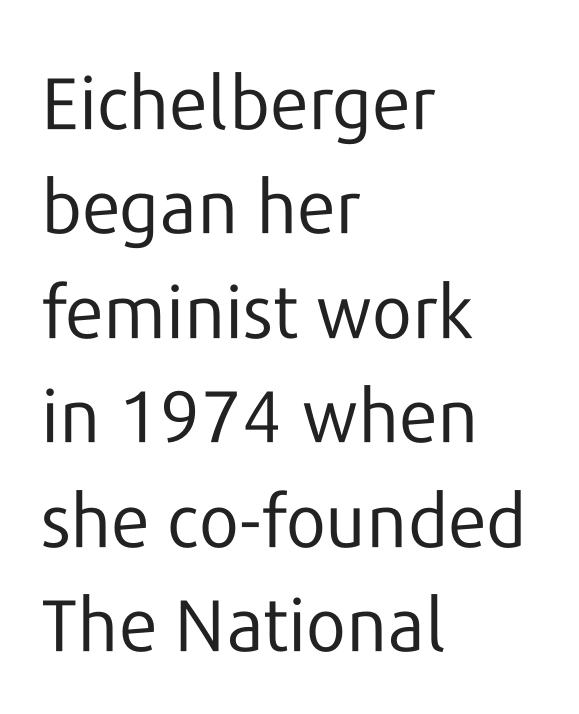
Q: Is the text bold? A: No.
Q: Is the text italic (slanted)? A: No, it is upright.
Q: Is the typeface a serif or a sans-serif typeface? A: Sans-serif.
Q: Is the text underlined? A: No.
Q: How is the paragraph aligned? A: Left-aligned.
Q: Is the spacing between letters normal or unusually wide? A: Normal.
Q: Is the spacing between lines tight, normal or loose? A: Normal.
Q: Width (condensed, normal, or wide)? A: Normal.
Q: Stroke contrast? A: Low.
Q: x-height? A: Medium.
Q: Monospaced? A: No.
